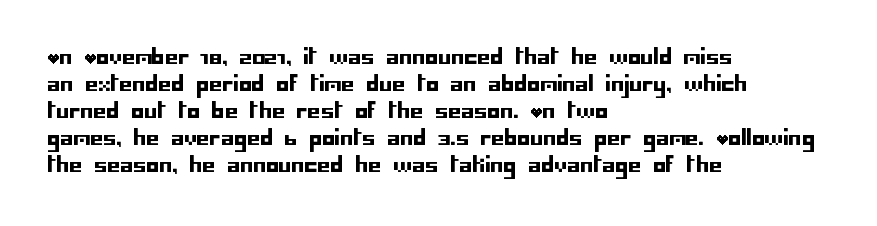
No word sits above an underline. Rendered with straight, roman letterforms. A typesetter would call this leading conventional body-copy spacing. Nothing unusual about the tracking: characters are spaced as the font intends. Line starts are locked; line ends wander.
